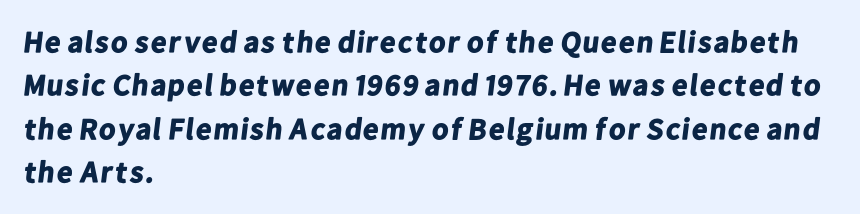
Q: Is the text bold? A: Yes.
Q: Is the typeface a serif or a sans-serif typeface? A: Sans-serif.
Q: Is the text underlined? A: No.
Q: How is the paragraph aligned? A: Left-aligned.
Q: Is the spacing between letters normal or unusually wide? A: Normal.
Q: Is the spacing between lines tight, normal or loose? A: Normal.
Q: Width (condensed, normal, or wide)? A: Normal.
Q: Stroke contrast? A: Low.
Q: x-height? A: Medium.
Q: Monospaced? A: No.
